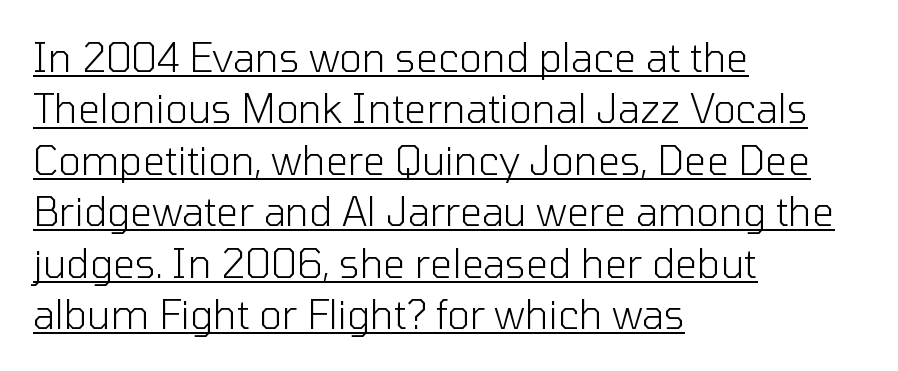
{"serif": "no", "italic": "no", "bold": "no", "weight": "light", "width": "normal", "stroke_contrast": "low", "x_height": "medium", "monospaced": "no", "underline": "yes", "align": "left", "line_spacing": "normal", "line_spacing_ratio": 1.32, "letter_spacing": "normal", "letter_spacing_em": 0.0, "glyph_px": 39}
